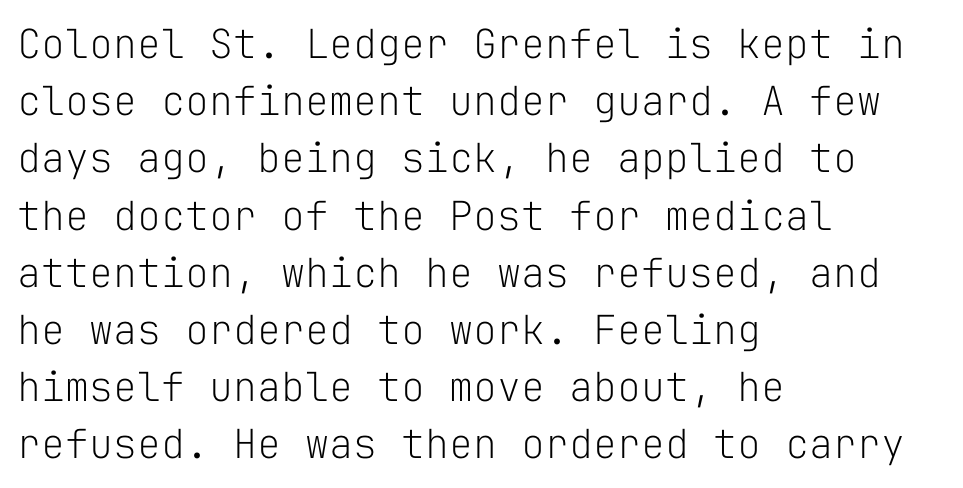
The image shows 40 px light sans-serif type, upright, monospaced; set left-aligned, normal line spacing (1.43x), normal letter spacing, not underlined; low stroke contrast and a medium x-height.
